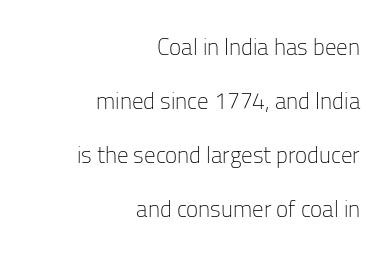
Q: Is the text bold? A: No.
Q: Is the text italic (slanted)? A: No, it is upright.
Q: Is the text underlined? A: No.
Q: How is the paragraph aligned? A: Right-aligned.
Q: Is the spacing between letters normal or unusually wide? A: Normal.
Q: Is the spacing between lines tight, normal or loose? A: Loose.
